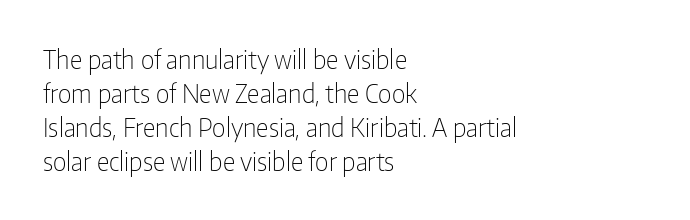
The image shows 25 px text type, upright; set left-aligned, normal line spacing (1.36x), normal letter spacing, not underlined.
